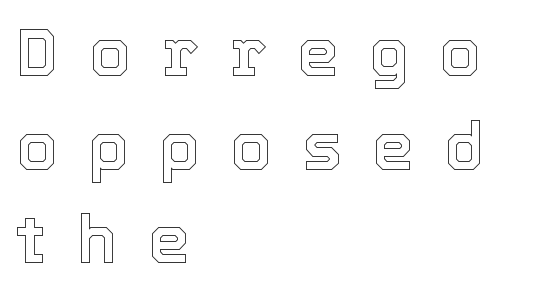
Q: Is the text italic (slanted)? A: No, it is upright.
Q: Is the text underlined? A: No.
Q: How is the paragraph aligned? A: Left-aligned.
Q: Is the spacing between letters normal or unusually wide? A: Unusually wide.
Q: Is the spacing between lines tight, normal or loose? A: Normal.
Q: Width (condensed, normal, or wide)? A: Normal.
Q: x-height? A: Medium.
Q: Monospaced? A: No.
